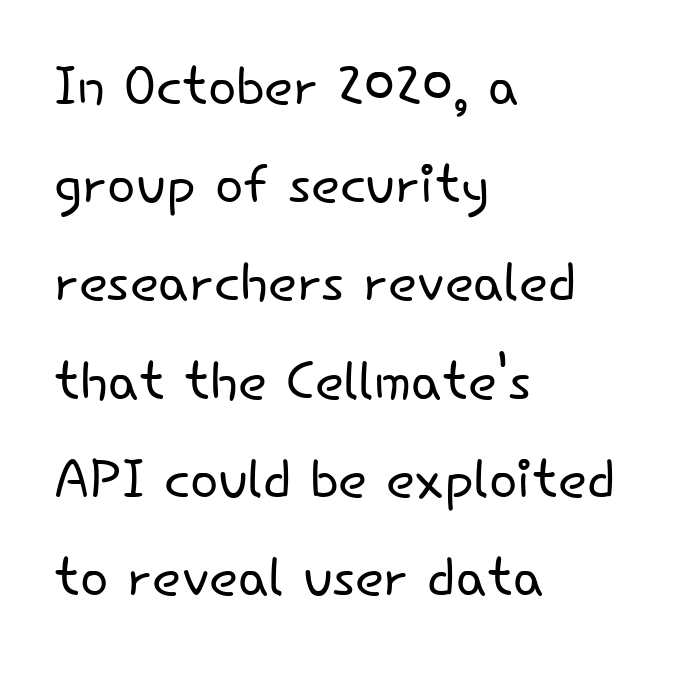
{"serif": "no", "italic": "no", "bold": "no", "weight": "light", "width": "normal", "stroke_contrast": "low", "x_height": "small", "monospaced": "no", "underline": "no", "align": "left", "line_spacing": "normal", "line_spacing_ratio": 1.31, "letter_spacing": "normal", "letter_spacing_em": 0.0, "glyph_px": 75}
